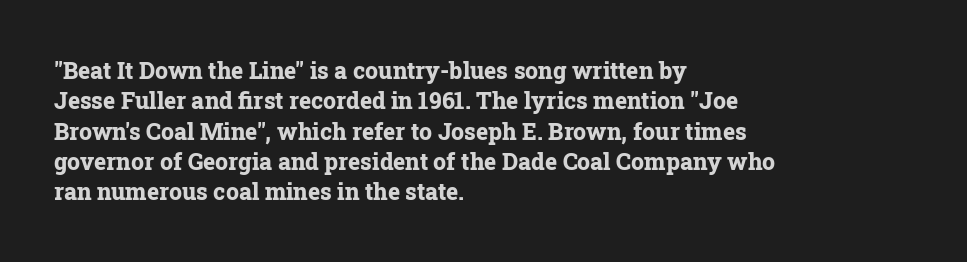
Q: Is the text bold? A: Yes.
Q: Is the text italic (slanted)? A: No, it is upright.
Q: Is the text underlined? A: No.
Q: How is the paragraph aligned? A: Left-aligned.
Q: Is the spacing between letters normal or unusually wide? A: Normal.
Q: Is the spacing between lines tight, normal or loose? A: Normal.
